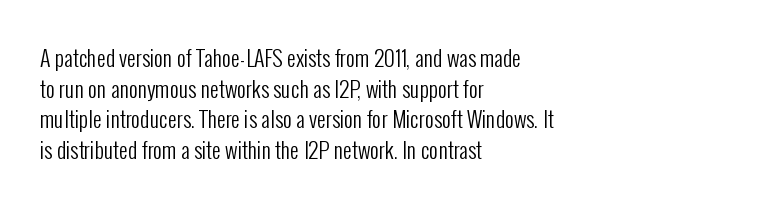
The image shows 22 px text type, upright; set left-aligned, normal line spacing (1.39x), normal letter spacing, not underlined.
